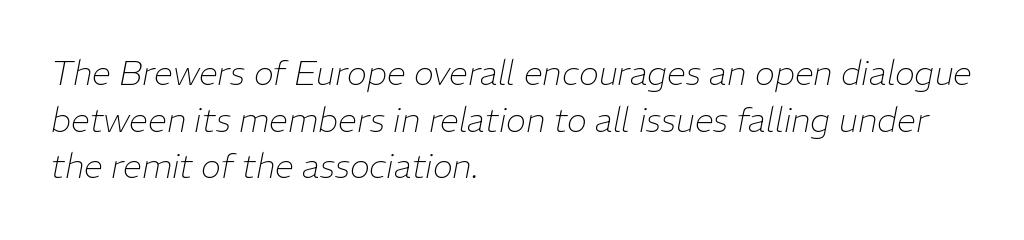
The gaps between neighbouring characters are ordinary and unremarkable. Is the block centered? No — it sits flush against the left margin. The font's italic variant was chosen for this text. Horizontal bands of white between lines are of average thickness. The area under the type is left untouched. Heft: none added — not bold.
